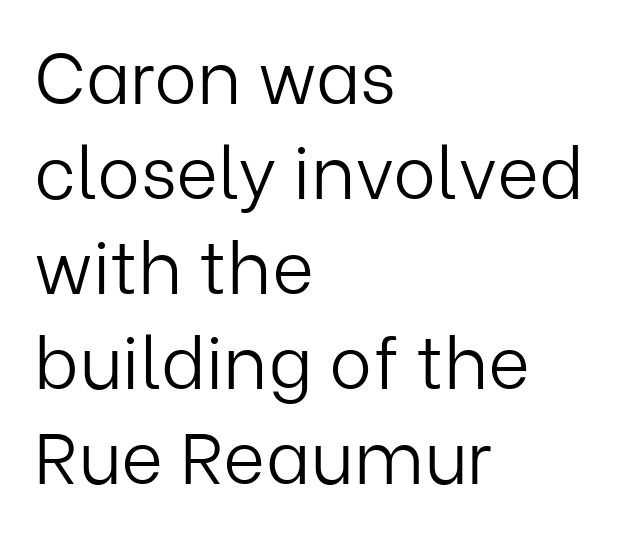
You could not count columns in this text — the font is proportionally spaced. Is this a sans? Yes — the strokes have no serifs. Nothing heavy about these letters — not bold at all. The rendering keeps characters at their native spacing.
